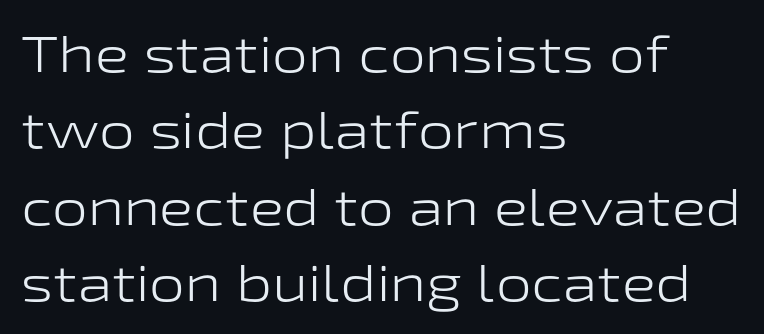
The image shows 51 px light, wide sans-serif type, upright; set left-aligned, normal line spacing (1.5x), normal letter spacing, not underlined; low stroke contrast and a medium x-height.
